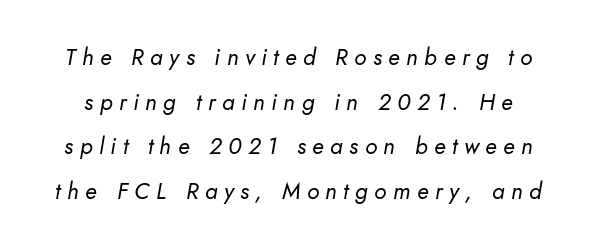
{"italic": "yes", "lean": "right", "slant_degrees": 10, "bold": "no", "underline": "no", "line_spacing": "loose", "line_spacing_ratio": 1.94, "letter_spacing": "wide", "letter_spacing_em": 0.28, "glyph_px": 23}
